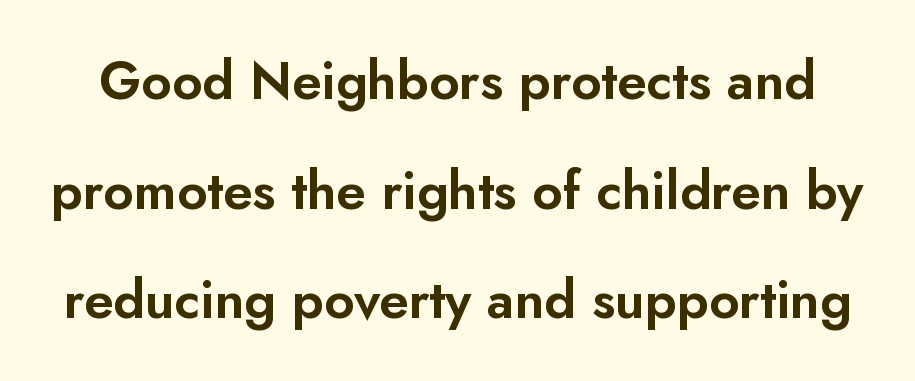
The image shows 53 px sans-serif type, upright; set loose line spacing (2.07x), normal letter spacing, not underlined; low stroke contrast and a small x-height.
